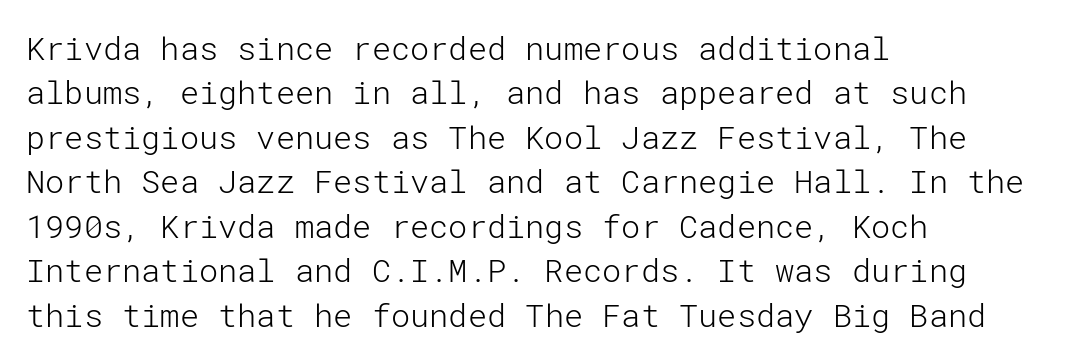
Does the copy run flush right? No — it runs flush left. Upright lettering throughout. Unmarked baselines from the first word to the last. Stem width sits at or under what a default text font uses.
